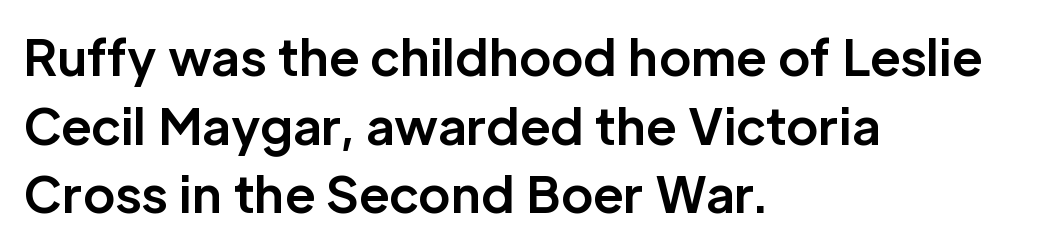
Q: Is the text bold? A: Yes.
Q: Is the text italic (slanted)? A: No, it is upright.
Q: Is the typeface a serif or a sans-serif typeface? A: Sans-serif.
Q: Is the text underlined? A: No.
Q: How is the paragraph aligned? A: Left-aligned.
Q: Is the spacing between letters normal or unusually wide? A: Normal.
Q: Is the spacing between lines tight, normal or loose? A: Normal.
Q: Width (condensed, normal, or wide)? A: Normal.
Q: Stroke contrast? A: Low.
Q: x-height? A: Medium.
Q: Monospaced? A: No.
